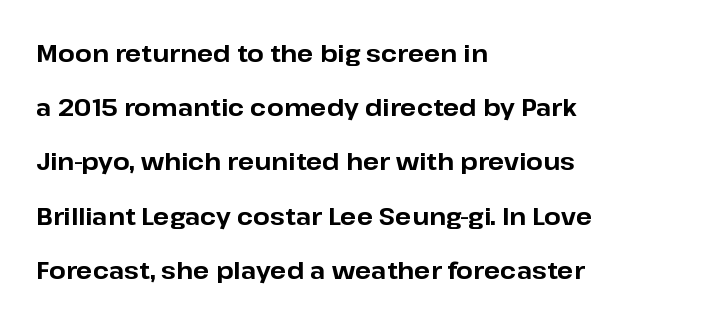
{"italic": "no", "bold": "yes", "underline": "no", "align": "left", "line_spacing": "loose", "line_spacing_ratio": 2.26, "letter_spacing": "normal", "letter_spacing_em": 0.0, "glyph_px": 24}
